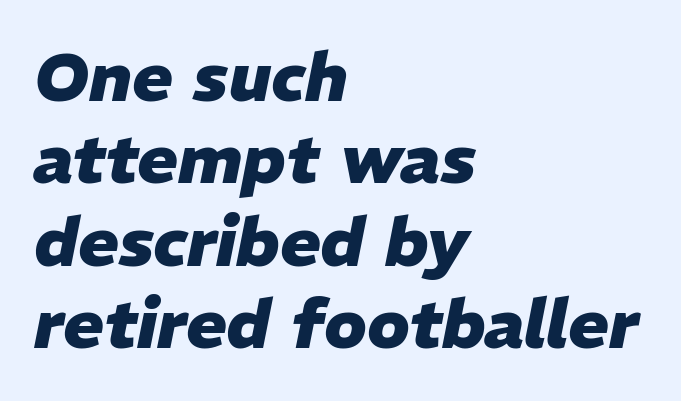
The lines are quadded left. The letters advance in unequal steps, a hallmark of proportional type. Words float on clear page, feet unadorned. Designer's note — italics engaged.
